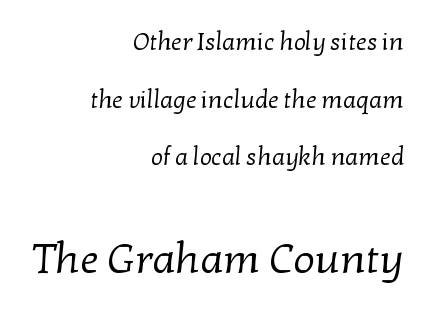
Q: Is the text bold? A: No.
Q: Is the typeface a serif or a sans-serif typeface? A: Serif.
Q: Is the text underlined? A: No.
Q: How is the paragraph aligned? A: Right-aligned.
Q: Is the spacing between letters normal or unusually wide? A: Normal.
Q: Is the spacing between lines tight, normal or loose? A: Loose.
Q: Which block of text is set in a larger size, the first (top) or the second (bottom)? A: The second (bottom) one.
Q: Width (condensed, normal, or wide)? A: Normal.
Q: Stroke contrast? A: Low.
Q: x-height? A: Medium.
Q: Monospaced? A: No.
